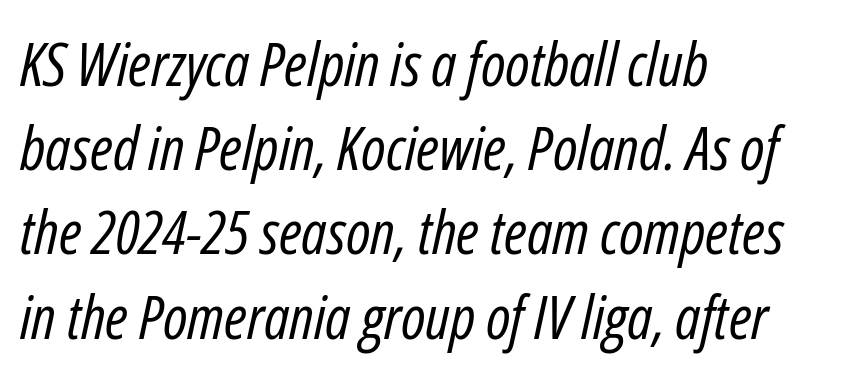
Q: Is the text bold? A: No.
Q: Is the text italic (slanted)? A: Yes, it leans right by about 12 degrees.
Q: Is the text underlined? A: No.
Q: How is the paragraph aligned? A: Left-aligned.
Q: Is the spacing between letters normal or unusually wide? A: Normal.
Q: Is the spacing between lines tight, normal or loose? A: Normal.
Q: Width (condensed, normal, or wide)? A: Condensed.
Q: Stroke contrast? A: Low.
Q: x-height? A: Medium.
Q: Monospaced? A: No.
